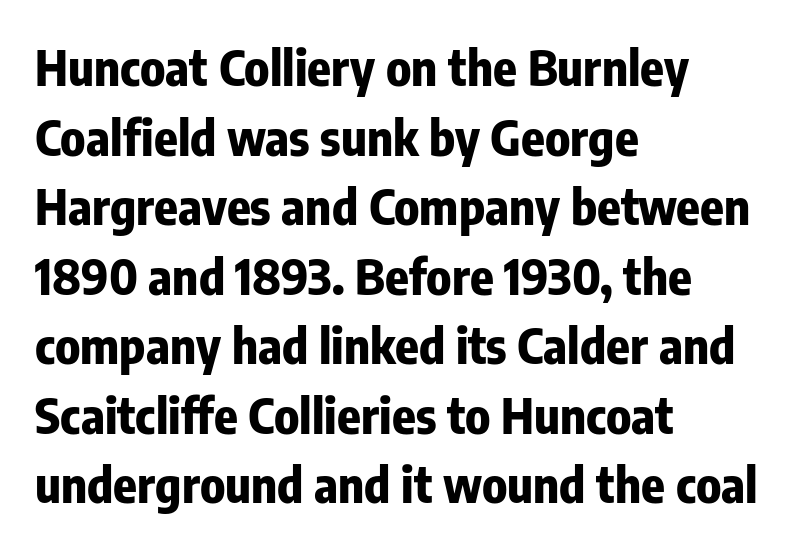
In terms of weight, the rendering is a true, heavy bold. Unlike italic type, these characters show no tilt at all. Typeset ragged right — the left edge is the straight one. The strip under each line holds only bare page. The glyphs in this specimen are sans serif.
